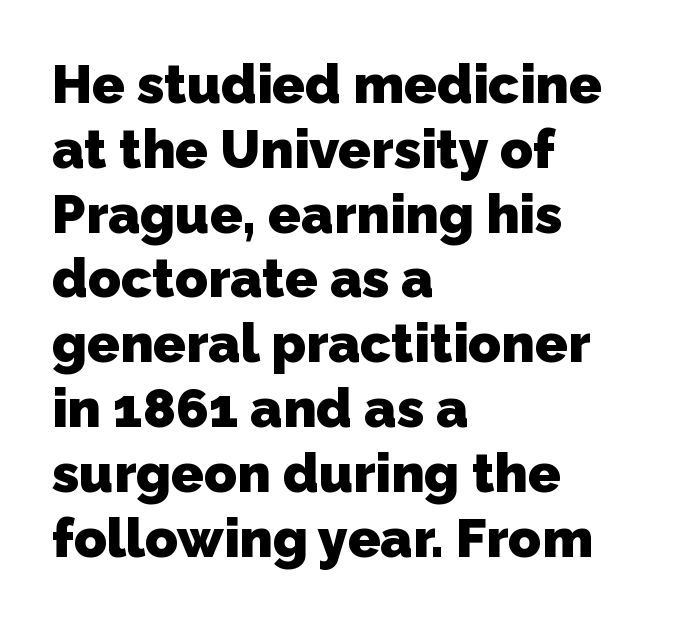
{"serif": "no", "bold": "yes", "weight": "heavy", "width": "normal", "stroke_contrast": "low", "x_height": "medium", "monospaced": "no", "underline": "no", "align": "left", "line_spacing_ratio": 1.2, "letter_spacing": "normal", "letter_spacing_em": 0.0, "glyph_px": 54}
